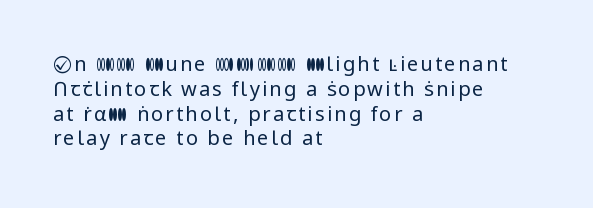
Q: Is the text bold? A: No.
Q: Is the text italic (slanted)? A: No, it is upright.
Q: Is the text underlined? A: No.
Q: How is the paragraph aligned? A: Left-aligned.
